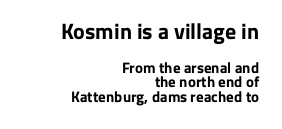
{"italic": "no", "bold": "yes", "underline": "no", "align": "right", "line_spacing": "tight", "line_spacing_ratio": 0.96, "letter_spacing": "normal", "letter_spacing_em": 0.0, "larger_block": "first", "size_ratio": 1.47, "glyph_px": 22}
